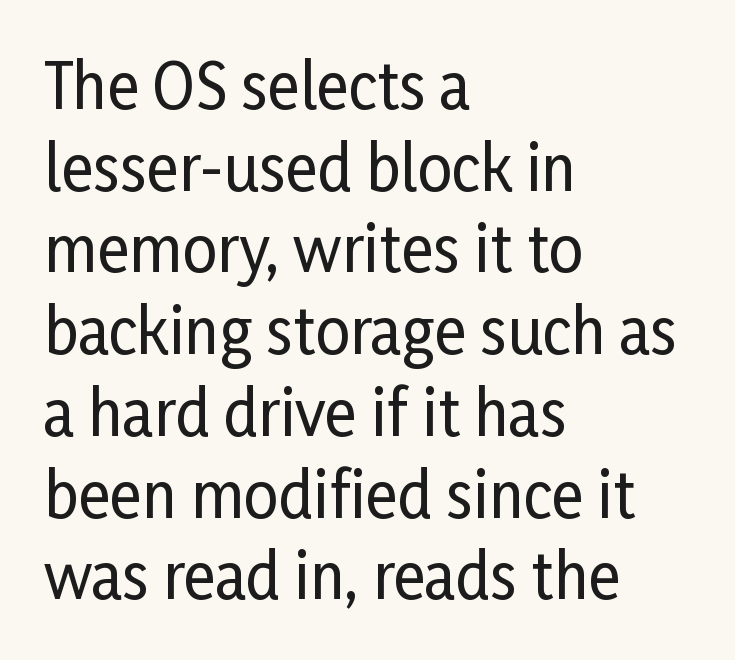
Note the varied advance widths — an 'i' is clearly narrower than an 'm'. Vertical spacing — default. Look at the bottom of the vertical strokes: they stop flat, with no serifs. Underlining? Definitely not there. The lettering stays uniformly vertical, giving the passage a roman look.
